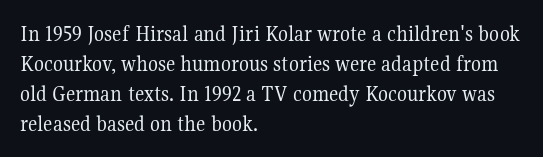
The lines are quadded left. The font sits on the lighter half of the weight spectrum, regular included. Tracking here is standard; glyphs follow each other at the usual distance. Italic? Not at all — the glyphs are vertical. Rule under the text: the space is simply empty.
